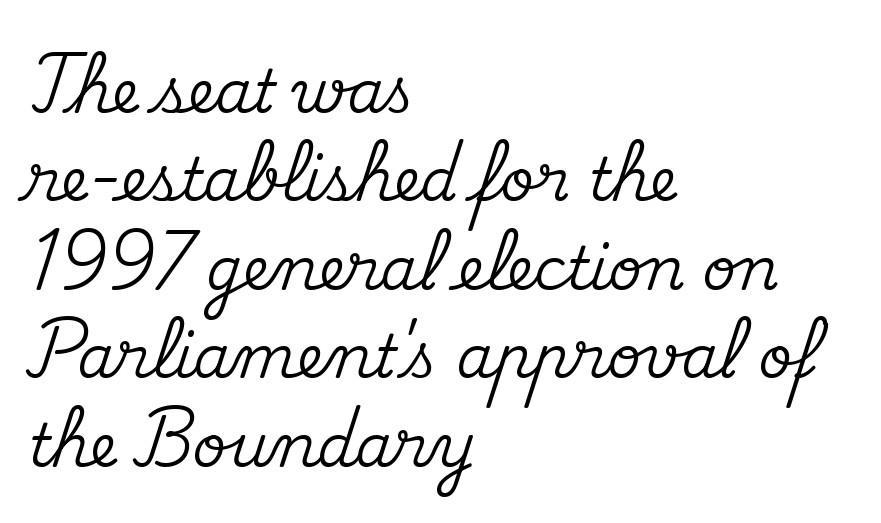
{"serif": "yes", "width": "normal", "stroke_contrast": "medium", "x_height": "small", "monospaced": "no", "underline": "no", "align": "left", "line_spacing": "normal", "line_spacing_ratio": 1.5, "letter_spacing": "normal", "letter_spacing_em": 0.0, "glyph_px": 59}
